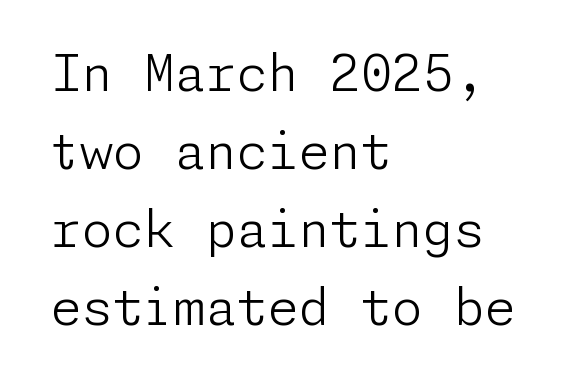
{"serif": "no", "italic": "no", "bold": "no", "weight": "light", "width": "normal", "stroke_contrast": "low", "x_height": "medium", "underline": "no", "align": "left", "line_spacing": "normal", "line_spacing_ratio": 1.56, "letter_spacing": "normal", "letter_spacing_em": 0.0, "glyph_px": 50}
